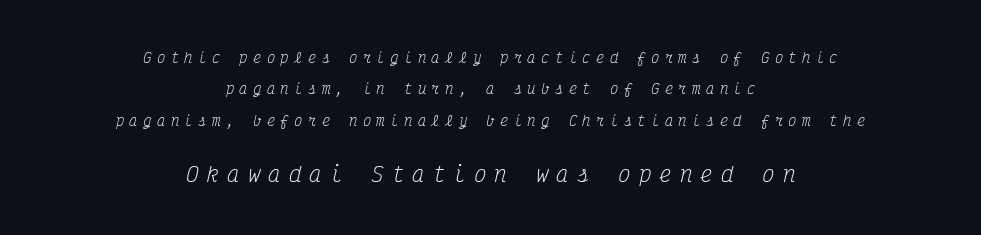
The rendering uses a large line-height, opening up the rows. Someone cranked the tracking dial way up on this one. Compared with a flush-left layout, this one balances lines on the center instead. Each row of text sits above clean, open space.
